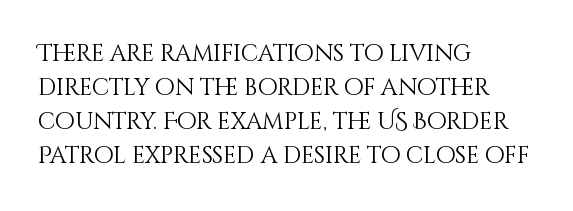
{"italic": "no", "bold": "no", "underline": "no", "align": "left", "line_spacing": "normal", "line_spacing_ratio": 1.48, "letter_spacing": "normal", "letter_spacing_em": 0.0, "glyph_px": 23}
